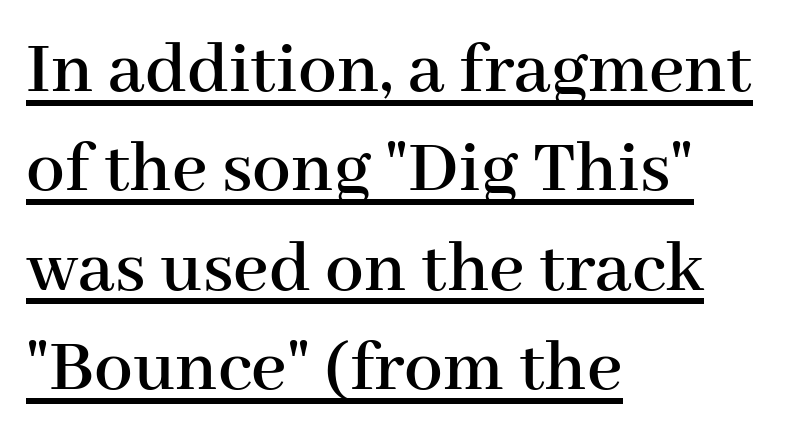
{"serif": "yes", "italic": "no", "width": "normal", "stroke_contrast": "high", "x_height": "medium", "monospaced": "no", "underline": "yes", "align": "left", "line_spacing": "normal", "line_spacing_ratio": 1.29, "letter_spacing": "normal", "letter_spacing_em": 0.0, "glyph_px": 77}
